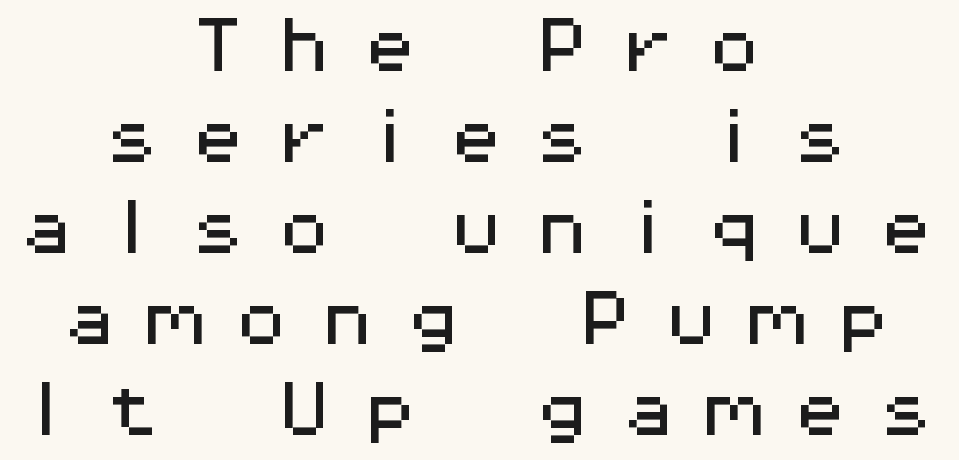
The image shows 61 px wide sans-serif type, upright, monospaced; set centered, normal line spacing (1.49x), unusually wide letter spacing (+0.41 em), not underlined; medium stroke contrast and a medium x-height.
